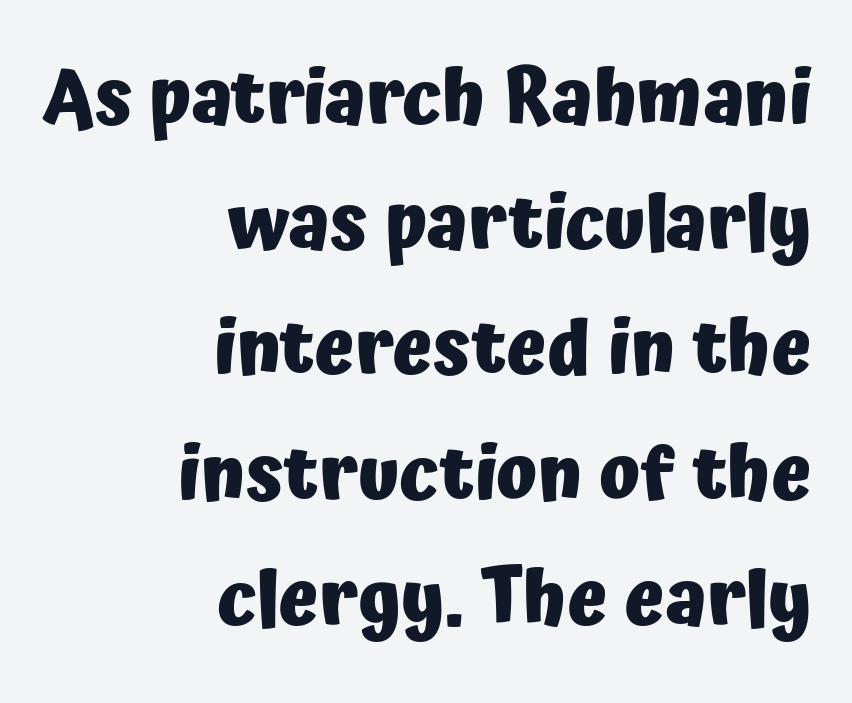
{"serif": "no", "italic": "no", "bold": "yes", "weight": "heavy", "width": "normal", "stroke_contrast": "low", "x_height": "medium", "monospaced": "no", "underline": "no", "align": "right", "line_spacing": "normal", "line_spacing_ratio": 1.67, "letter_spacing": "normal", "letter_spacing_em": 0.0, "glyph_px": 75}
